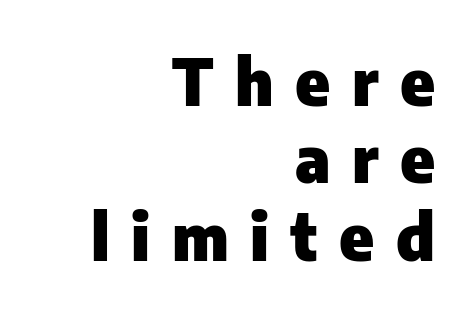
Q: Is the text bold? A: Yes.
Q: Is the text italic (slanted)? A: No, it is upright.
Q: Is the typeface a serif or a sans-serif typeface? A: Sans-serif.
Q: Is the text underlined? A: No.
Q: How is the paragraph aligned? A: Right-aligned.
Q: Is the spacing between letters normal or unusually wide? A: Unusually wide.
Q: Width (condensed, normal, or wide)? A: Normal.
Q: Stroke contrast? A: Low.
Q: x-height? A: Medium.
Q: Monospaced? A: No.
